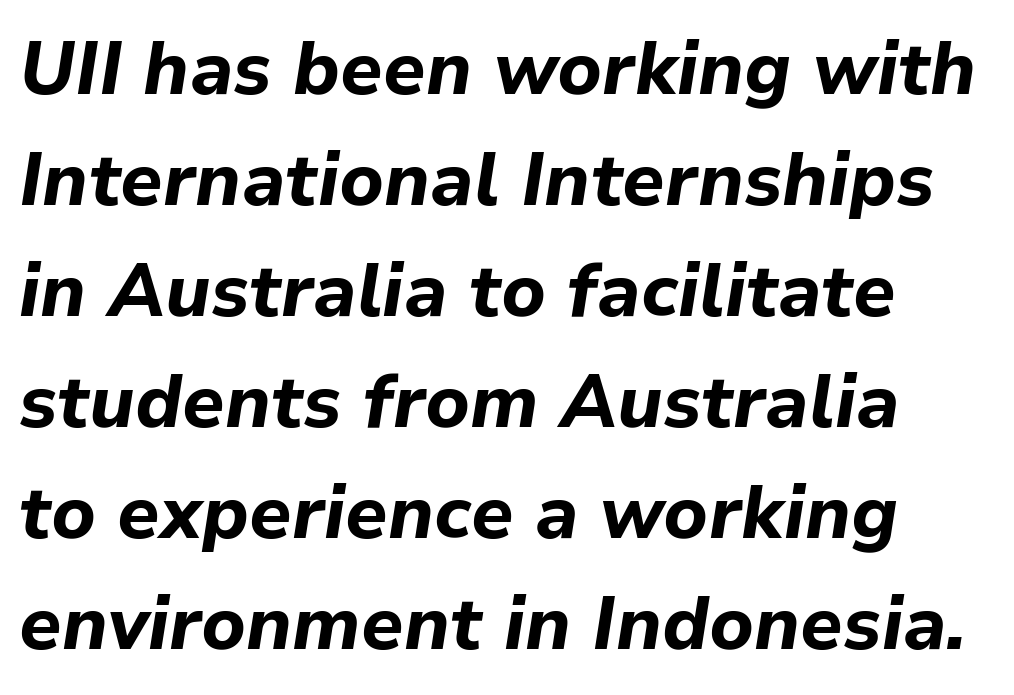
The image shows 74 px bold type, italic (leaning right); set left-aligned, normal line spacing (1.5x), normal letter spacing, not underlined; low stroke contrast and a medium x-height.
